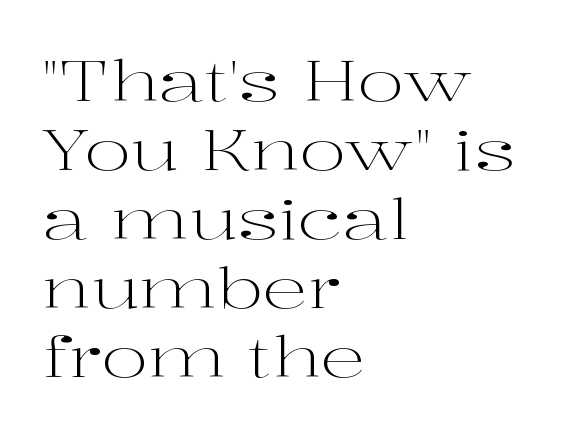
{"serif": "yes", "italic": "no", "bold": "no", "weight": "light", "width": "wide", "stroke_contrast": "high", "x_height": "medium", "monospaced": "no", "underline": "no", "align": "left", "line_spacing_ratio": 1.23, "letter_spacing": "normal", "letter_spacing_em": 0.0, "glyph_px": 56}
